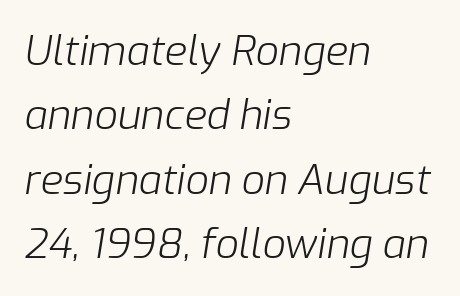
The image shows 41 px light type, italic (leaning right); set left-aligned, normal line spacing (1.57x), normal letter spacing, not underlined; low stroke contrast and a medium x-height.
